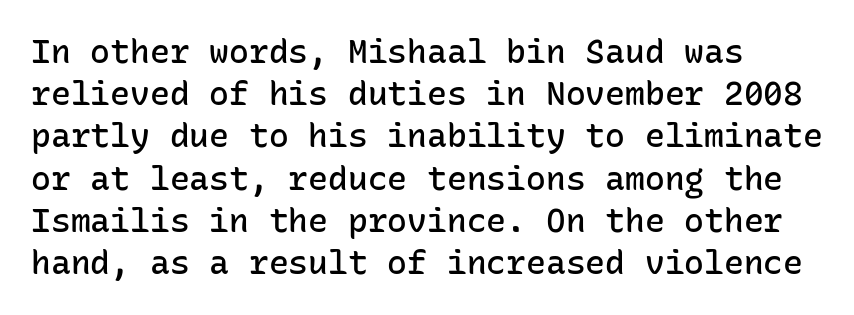
{"serif": "no", "italic": "no", "bold": "semi", "weight": "semibold", "width": "normal", "stroke_contrast": "low", "x_height": "medium", "monospaced": "yes", "underline": "no", "align": "left", "line_spacing": "normal", "line_spacing_ratio": 1.28, "letter_spacing": "normal", "letter_spacing_em": 0.0, "glyph_px": 33}
